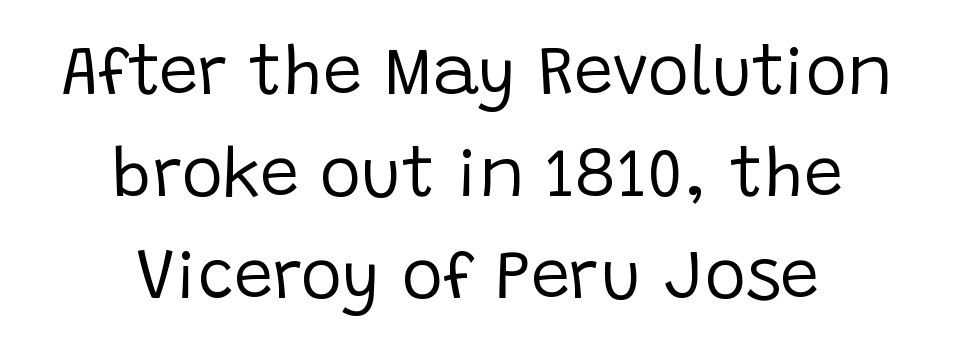
Tall strokes in this sample are plumb rather than angled. Descender tails drop into unmarked territory. The passage is arranged like a title page — every line centered. Is this a sans? Yes — the strokes have no serifs.
